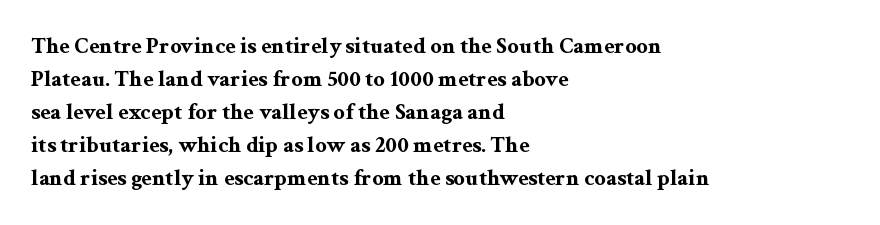
The gaps between neighbouring characters are ordinary and unremarkable. A dark, heavy texture on the line: the type is bold. Leftover space on each line is placed entirely after the last word. Reading down the column, the eye jumps a familiar distance to each next line. This is the regular roman posture of the typeface.
